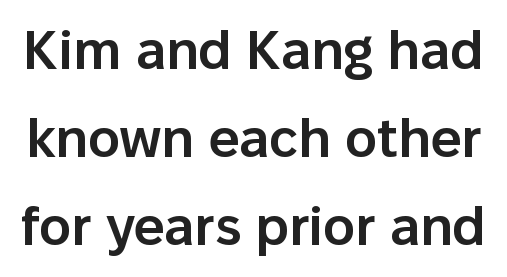
Q: Is the text bold? A: Semi-bold.
Q: Is the text italic (slanted)? A: No, it is upright.
Q: Is the typeface a serif or a sans-serif typeface? A: Sans-serif.
Q: Is the text underlined? A: No.
Q: Is the spacing between letters normal or unusually wide? A: Normal.
Q: Is the spacing between lines tight, normal or loose? A: Normal.
Q: Width (condensed, normal, or wide)? A: Normal.
Q: Stroke contrast? A: Low.
Q: x-height? A: Medium.
Q: Monospaced? A: No.
